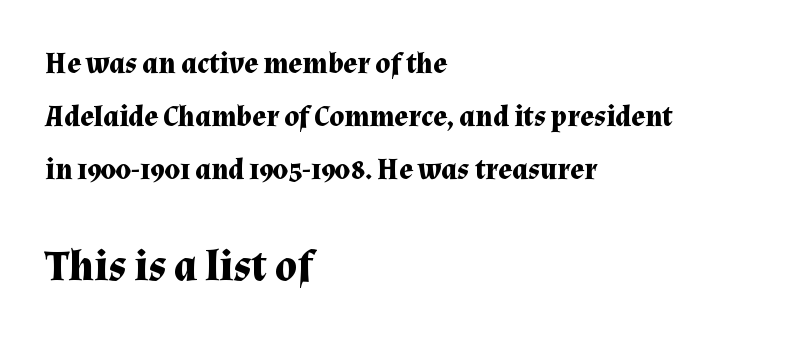
The designer gave the closing block more size than the opening block. Descenders are the only things crossing below the line. Each letter's strokes conclude with small projecting serifs. Here the designer chose a conventional face with non-uniform glyph widths.
